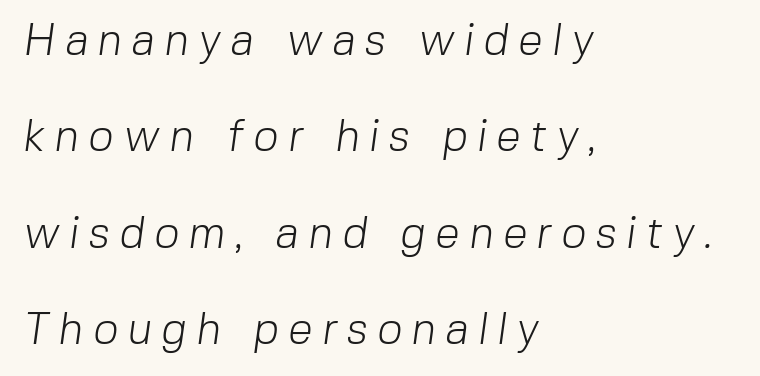
{"serif": "no", "bold": "no", "weight": "light", "width": "normal", "stroke_contrast": "low", "x_height": "medium", "monospaced": "no", "underline": "no", "align": "left", "line_spacing": "loose", "line_spacing_ratio": 2.19, "letter_spacing": "wide", "letter_spacing_em": 0.22, "glyph_px": 44}
